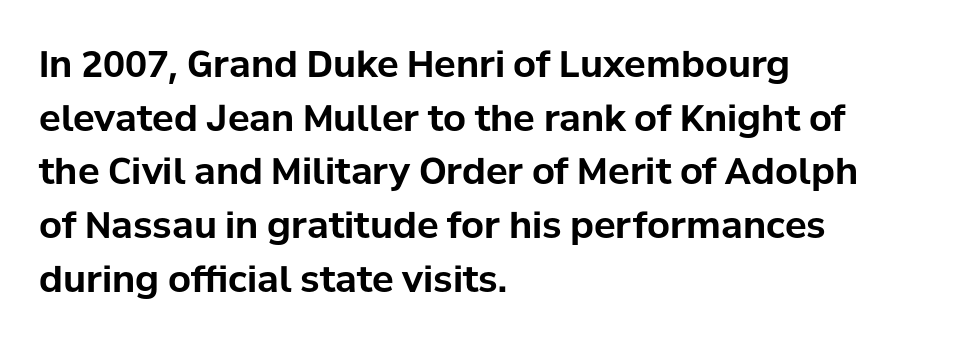
Q: Is the text bold? A: Yes.
Q: Is the text italic (slanted)? A: No, it is upright.
Q: Is the typeface a serif or a sans-serif typeface? A: Sans-serif.
Q: Is the text underlined? A: No.
Q: How is the paragraph aligned? A: Left-aligned.
Q: Is the spacing between letters normal or unusually wide? A: Normal.
Q: Is the spacing between lines tight, normal or loose? A: Normal.
Q: Width (condensed, normal, or wide)? A: Normal.
Q: Stroke contrast? A: Low.
Q: x-height? A: Medium.
Q: Monospaced? A: No.
